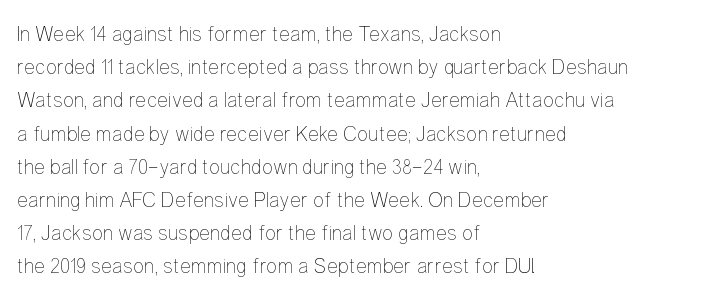
{"italic": "no", "bold": "no", "underline": "no", "align": "left", "line_spacing": "normal", "line_spacing_ratio": 1.58, "letter_spacing": "normal", "letter_spacing_em": 0.0, "glyph_px": 21}
